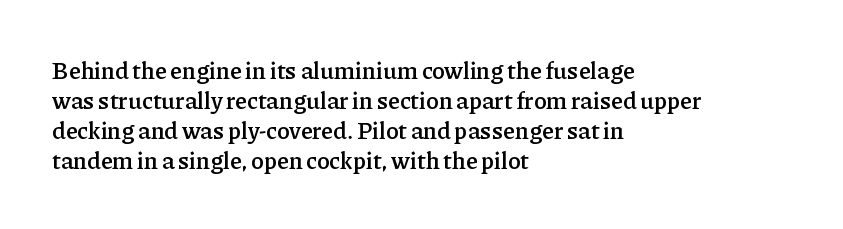
{"italic": "no", "bold": "semi", "underline": "no", "align": "left", "line_spacing": "normal", "line_spacing_ratio": 1.25, "letter_spacing": "normal", "letter_spacing_em": 0.0, "glyph_px": 24}
